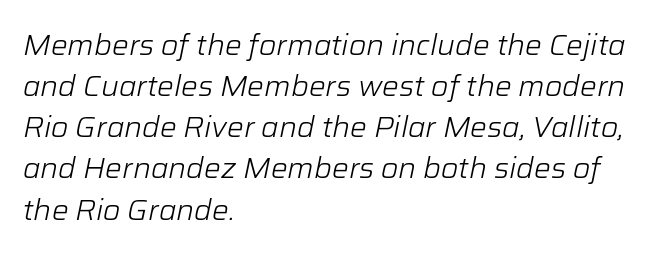
Line beginnings align vertically; line endings do not. The strokes carry an ordinary text weight at most. The passage shown is typed in a proportional face where columns would drift. Regular leading. Rule under the text: the space is simply empty. It's the slanting kind of type.
